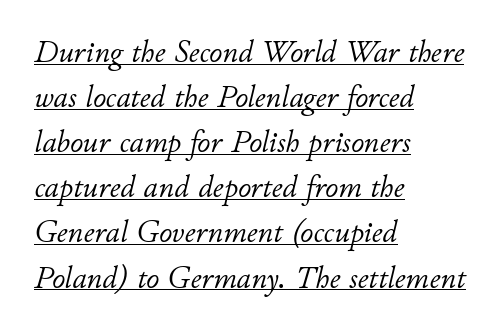
{"italic": "yes", "lean": "right", "slant_degrees": 11, "bold": "no", "weight": "light", "width": "normal", "stroke_contrast": "low", "x_height": "small", "monospaced": "no", "underline": "yes", "align": "left", "line_spacing": "normal", "line_spacing_ratio": 1.41, "letter_spacing": "normal", "letter_spacing_em": 0.0, "glyph_px": 32}
